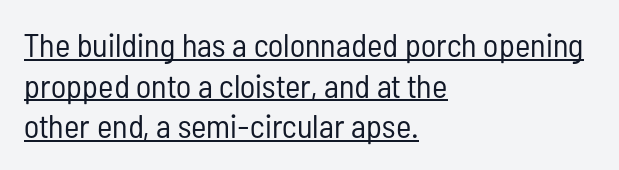
The image shows 33 px regular-weight, condensed sans-serif type, upright; set left-aligned, line spacing 1.23x, normal letter spacing, underlined; low stroke contrast and a medium x-height.
